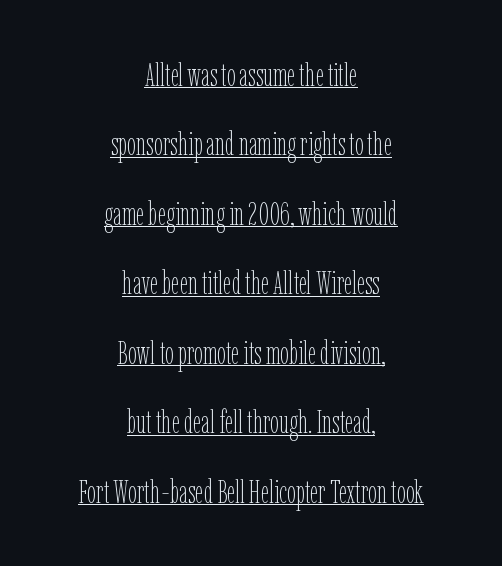
Q: Is the text bold? A: No.
Q: Is the text italic (slanted)? A: No, it is upright.
Q: Is the text underlined? A: Yes.
Q: How is the paragraph aligned? A: Centered.
Q: Is the spacing between letters normal or unusually wide? A: Normal.
Q: Is the spacing between lines tight, normal or loose? A: Loose.
Q: Width (condensed, normal, or wide)? A: Condensed.
Q: Stroke contrast? A: Low.
Q: x-height? A: Medium.
Q: Monospaced? A: No.
